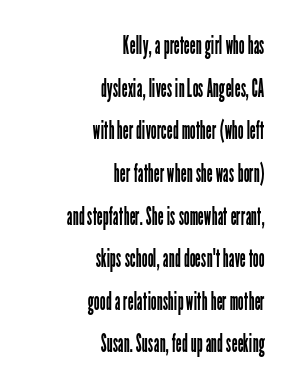
Nope, not italic — everything's standing straight. Evenly set lines give the paragraph a standard silhouette. The paragraph has a hard right edge and a soft left edge. In terms of letterspacing, this is plain default setting. These glyphs show unthickened strokes, regular width or finer.
